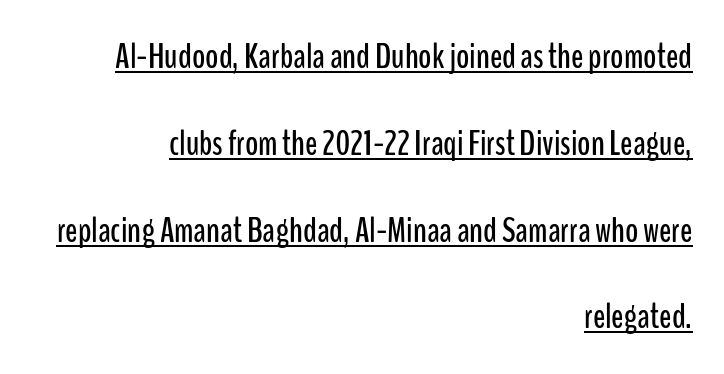
The image shows 36 px condensed sans-serif type, upright; set right-aligned, loose line spacing (2.41x), normal letter spacing, underlined; low stroke contrast and a medium x-height.
